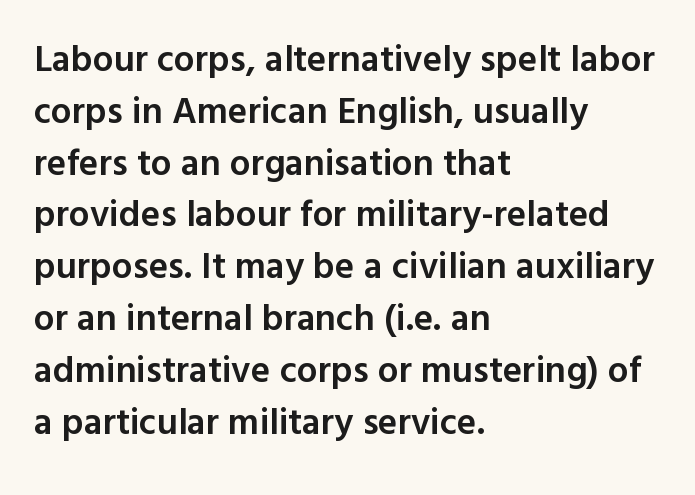
The image shows 37 px semibold sans-serif type, upright; set left-aligned, normal line spacing (1.4x), normal letter spacing, not underlined; a medium x-height.
